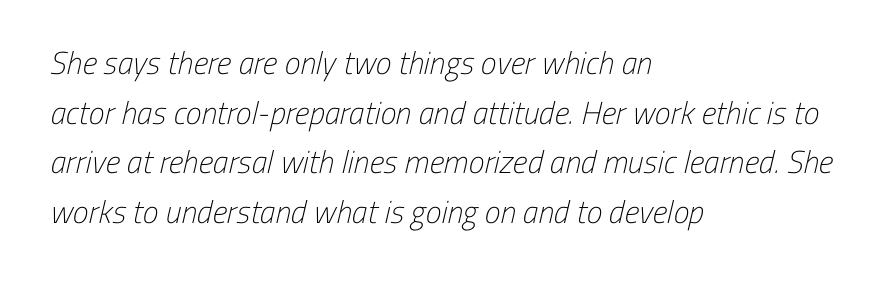
Each line starts at the same left margin while the right side varies. How are the letters spaced? Ordinarily, with no added tracking. The rows are spaced the way most documents space them. Letters have the restrained weight of plain body copy at most. You can tell from the bare stems that sans-serif type was used.
